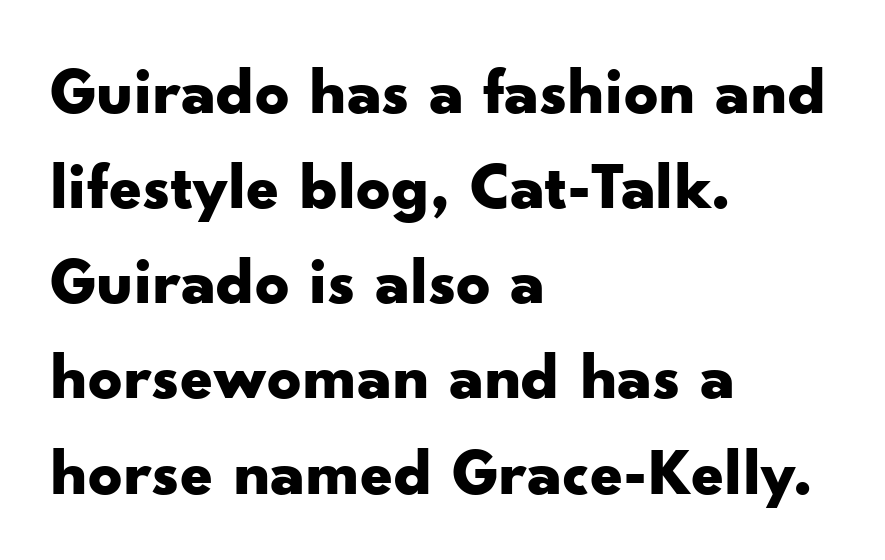
{"serif": "no", "italic": "no", "bold": "yes", "weight": "bold", "width": "wide", "stroke_contrast": "low", "x_height": "small", "monospaced": "no", "underline": "no", "align": "left", "line_spacing": "normal", "line_spacing_ratio": 1.42, "letter_spacing": "normal", "letter_spacing_em": 0.0, "glyph_px": 67}
